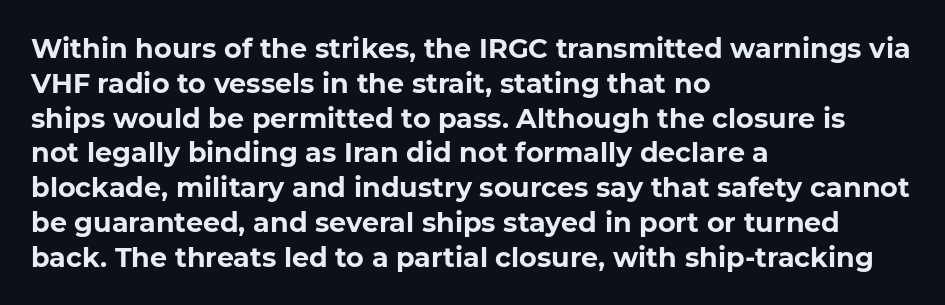
The image shows 27 px bold type, upright; set left-aligned, normal line spacing (1.29x), normal letter spacing, not underlined.
